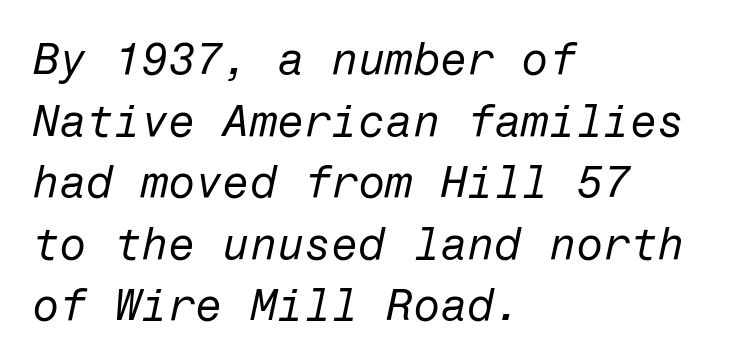
Q: Is the text bold? A: No.
Q: Is the text italic (slanted)? A: Yes, it leans right by about 12 degrees.
Q: Is the text underlined? A: No.
Q: How is the paragraph aligned? A: Left-aligned.
Q: Is the spacing between letters normal or unusually wide? A: Normal.
Q: Is the spacing between lines tight, normal or loose? A: Normal.
Q: Width (condensed, normal, or wide)? A: Normal.
Q: Stroke contrast? A: Low.
Q: x-height? A: Medium.
